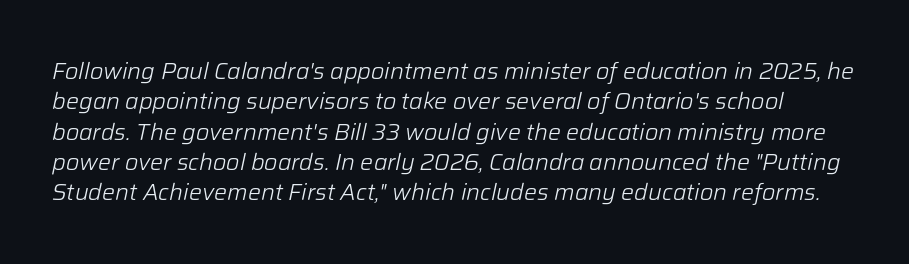
The image shows 23 px text type, italic (leaning right); set normal line spacing (1.32x), normal letter spacing, not underlined.
